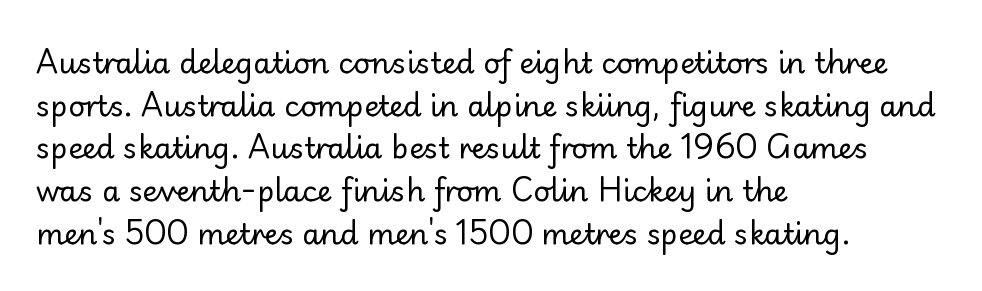
Q: Is the text bold? A: No.
Q: Is the text italic (slanted)? A: No, it is upright.
Q: Is the typeface a serif or a sans-serif typeface? A: Sans-serif.
Q: Is the text underlined? A: No.
Q: How is the paragraph aligned? A: Left-aligned.
Q: Is the spacing between letters normal or unusually wide? A: Normal.
Q: Is the spacing between lines tight, normal or loose? A: Normal.
Q: Width (condensed, normal, or wide)? A: Normal.
Q: Stroke contrast? A: Low.
Q: x-height? A: Small.
Q: Monospaced? A: No.
